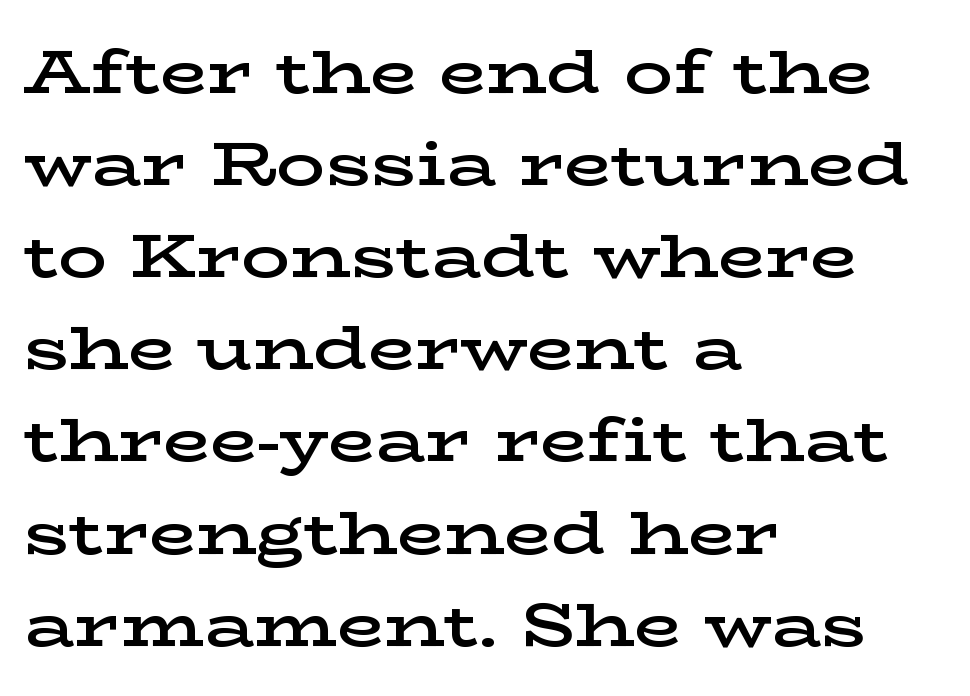
Q: Is the text bold? A: Semi-bold.
Q: Is the text italic (slanted)? A: No, it is upright.
Q: Is the typeface a serif or a sans-serif typeface? A: Serif.
Q: Is the text underlined? A: No.
Q: How is the paragraph aligned? A: Left-aligned.
Q: Is the spacing between letters normal or unusually wide? A: Normal.
Q: Is the spacing between lines tight, normal or loose? A: Normal.
Q: Width (condensed, normal, or wide)? A: Wide.
Q: Stroke contrast? A: Low.
Q: x-height? A: Medium.
Q: Monospaced? A: No.
